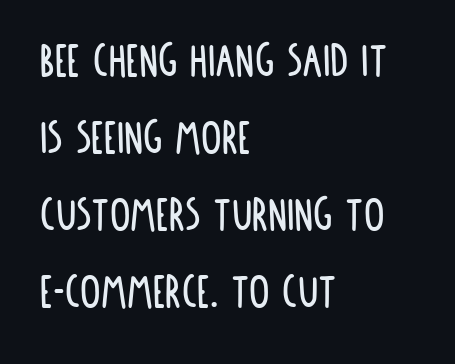
Q: Is the text italic (slanted)? A: No, it is upright.
Q: Is the typeface a serif or a sans-serif typeface? A: Sans-serif.
Q: Is the text underlined? A: No.
Q: How is the paragraph aligned? A: Left-aligned.
Q: Is the spacing between letters normal or unusually wide? A: Normal.
Q: Is the spacing between lines tight, normal or loose? A: Normal.
Q: Width (condensed, normal, or wide)? A: Condensed.
Q: Stroke contrast? A: Low.
Q: x-height? A: Large.
Q: Monospaced? A: No.
